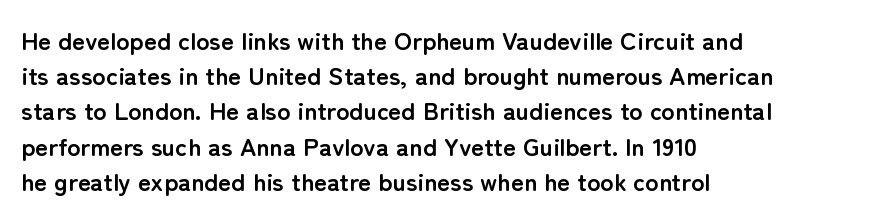
Here the glyphs are tracked normally, forming tight word shapes. Posture: upright roman. Plain, unruled lines of type. Leading matches the norm, producing a regular column.
